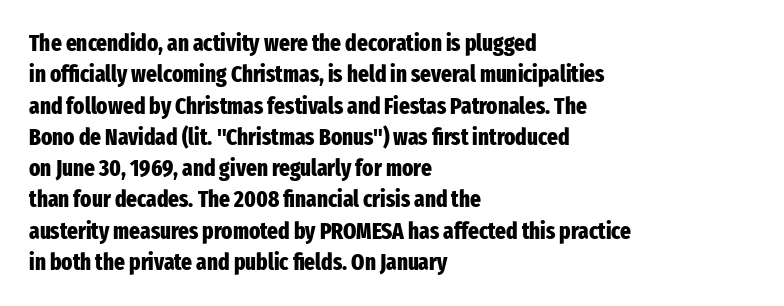
The image shows 23 px bold type, upright; set left-aligned, normal line spacing (1.36x), normal letter spacing, not underlined.
